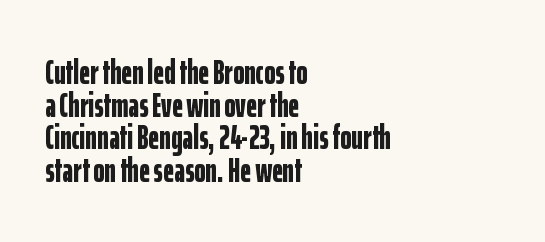
{"serif": "no", "italic": "no", "bold": "yes", "weight": "bold", "width": "condensed", "stroke_contrast": "low", "x_height": "medium", "monospaced": "no", "underline": "no", "align": "left", "line_spacing": "tight", "line_spacing_ratio": 0.96, "letter_spacing": "normal", "letter_spacing_em": 0.0, "glyph_px": 34}
